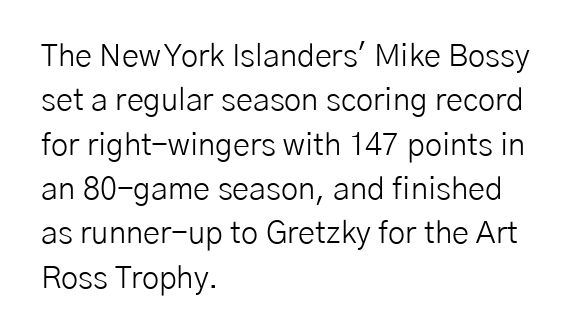
Q: Is the text bold? A: No.
Q: Is the text italic (slanted)? A: No, it is upright.
Q: Is the typeface a serif or a sans-serif typeface? A: Sans-serif.
Q: Is the text underlined? A: No.
Q: How is the paragraph aligned? A: Left-aligned.
Q: Is the spacing between letters normal or unusually wide? A: Normal.
Q: Is the spacing between lines tight, normal or loose? A: Normal.
Q: Width (condensed, normal, or wide)? A: Normal.
Q: Stroke contrast? A: Low.
Q: x-height? A: Medium.
Q: Monospaced? A: No.
